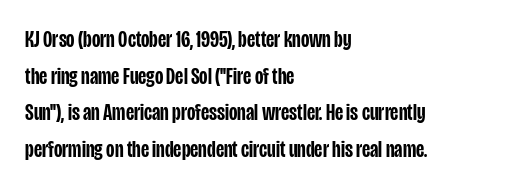
{"italic": "no", "bold": "semi", "underline": "no", "align": "left", "line_spacing": "normal", "line_spacing_ratio": 1.59, "letter_spacing": "normal", "letter_spacing_em": 0.0, "glyph_px": 23}
